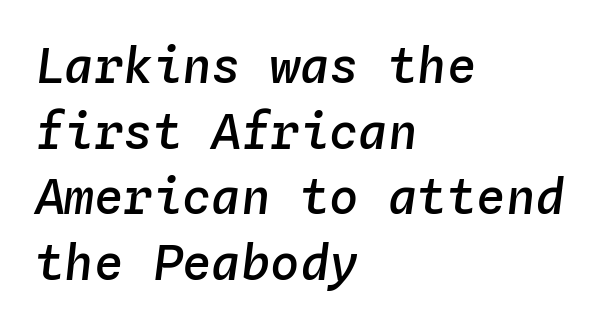
The image shows 49 px semibold type, italic (leaning right), monospaced; set left-aligned, normal line spacing (1.34x), normal letter spacing, not underlined; low stroke contrast and a medium x-height.
